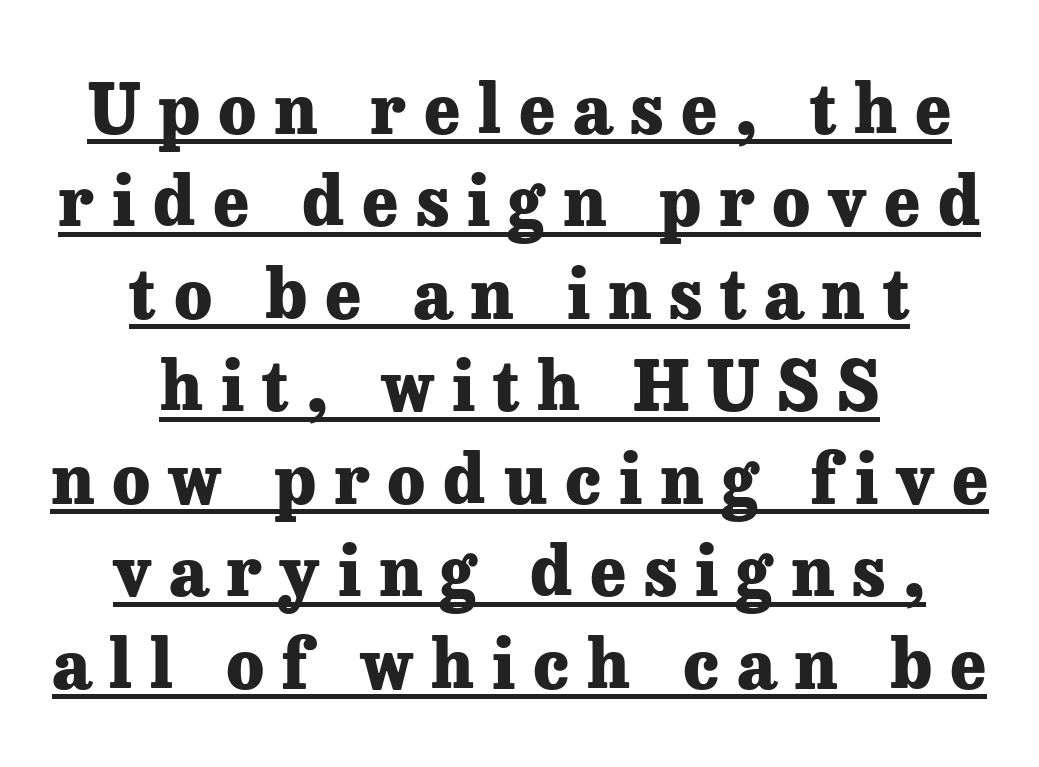
The image shows 68 px heavy serif type, upright; set centered, normal line spacing (1.36x), unusually wide letter spacing (+0.26 em), underlined; low stroke contrast and a medium x-height.
